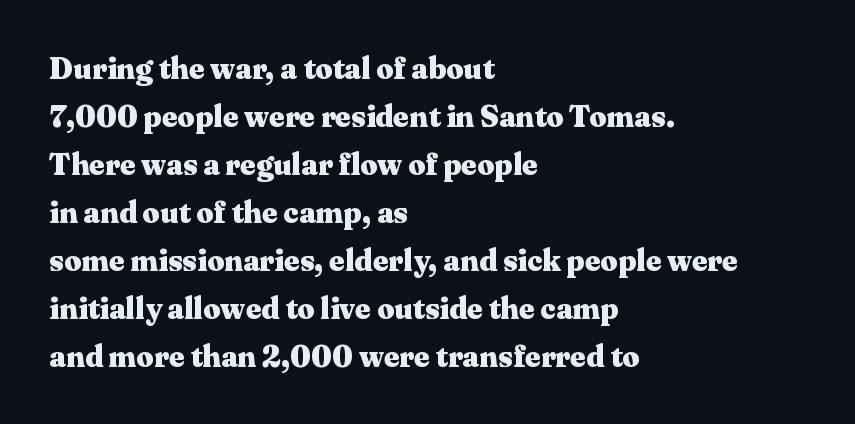
{"serif": "yes", "italic": "no", "bold": "yes", "weight": "heavy", "width": "wide", "stroke_contrast": "medium", "x_height": "medium", "monospaced": "no", "underline": "no", "align": "left", "line_spacing": "normal", "line_spacing_ratio": 1.6, "letter_spacing": "normal", "letter_spacing_em": 0.0, "glyph_px": 30}
